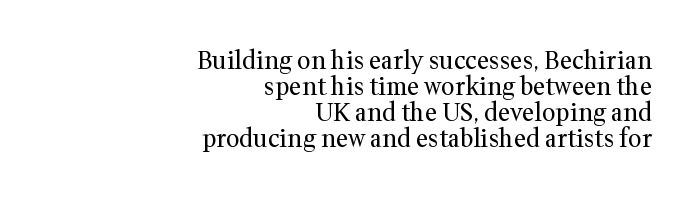
The image shows 24 px text type, upright; set right-aligned, tight line spacing (1.09x), normal letter spacing, not underlined.
